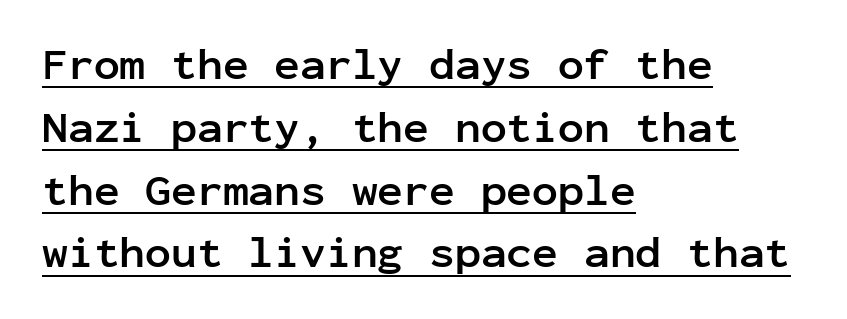
{"serif": "no", "italic": "no", "bold": "yes", "weight": "semibold", "width": "normal", "stroke_contrast": "low", "x_height": "medium", "monospaced": "yes", "underline": "yes", "align": "left", "line_spacing": "normal", "line_spacing_ratio": 1.46, "letter_spacing": "normal", "letter_spacing_em": 0.0, "glyph_px": 43}
